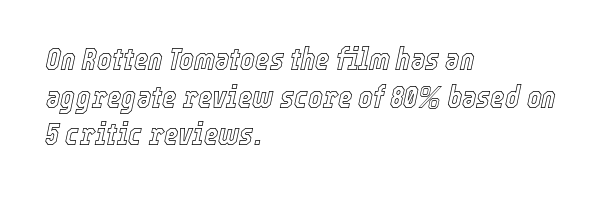
{"italic": "yes", "lean": "right", "slant_degrees": 12, "width": "condensed", "x_height": "medium", "monospaced": "no", "underline": "no", "align": "left", "line_spacing_ratio": 1.21, "letter_spacing": "normal", "letter_spacing_em": 0.0, "glyph_px": 31}
